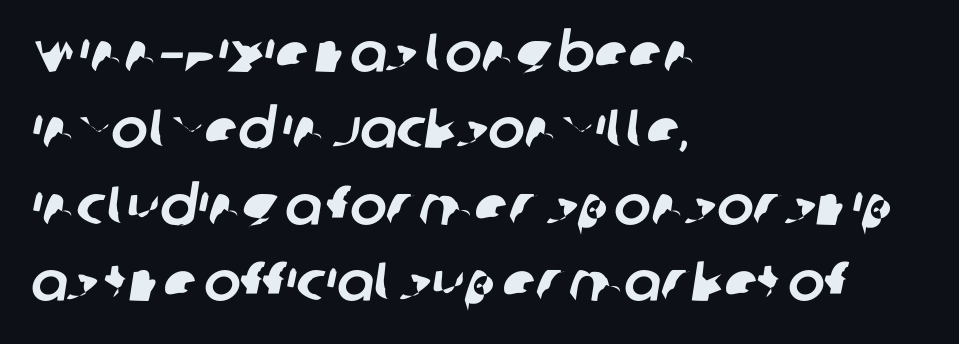
Horizontal alignment here is leftward, the default for most running prose. The string is rendered with underlining switched off. A sans-serif font was chosen for this passage. This rendering leaves character spacing at its baseline value. The line-height multiplier appears to be the usual default. Varying glyph widths throughout — classic text-font behaviour.
